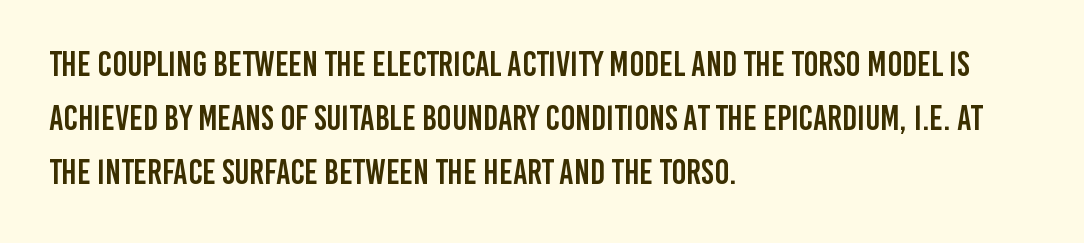
The image shows 35 px condensed sans-serif type, upright; set left-aligned, normal line spacing (1.55x), normal letter spacing, not underlined; low stroke contrast and a large x-height.
